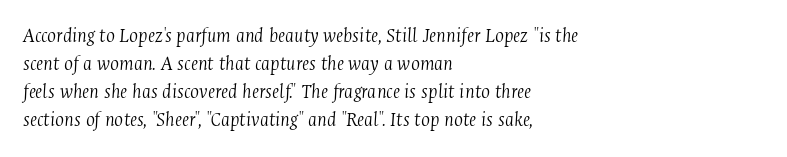
{"italic": "yes", "lean": "right", "slant_degrees": 4, "bold": "no", "underline": "no", "align": "left", "line_spacing": "normal", "line_spacing_ratio": 1.34, "letter_spacing": "normal", "letter_spacing_em": 0.0, "glyph_px": 21}
